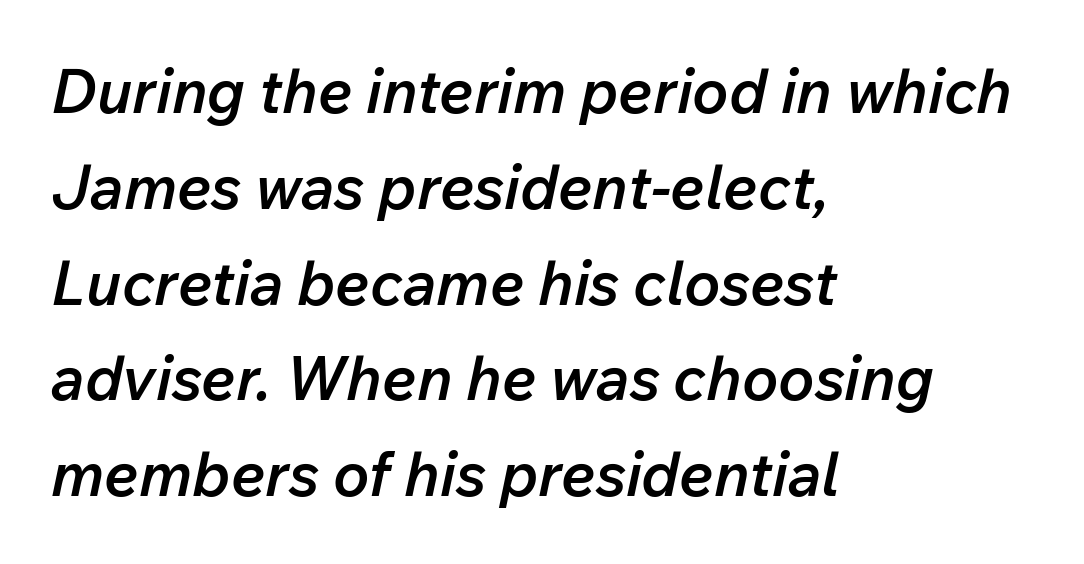
Q: Is the text bold? A: Semi-bold.
Q: Is the text italic (slanted)? A: Yes, it leans right by about 12 degrees.
Q: Is the text underlined? A: No.
Q: How is the paragraph aligned? A: Left-aligned.
Q: Is the spacing between letters normal or unusually wide? A: Normal.
Q: Is the spacing between lines tight, normal or loose? A: Normal.
Q: Width (condensed, normal, or wide)? A: Normal.
Q: Stroke contrast? A: Low.
Q: x-height? A: Medium.
Q: Monospaced? A: No.
